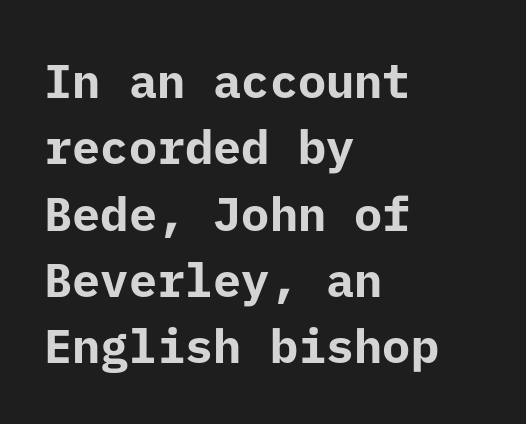
The image shows 47 px bold sans-serif type, upright; set left-aligned, normal line spacing (1.41x), normal letter spacing, not underlined; low stroke contrast and a medium x-height.
